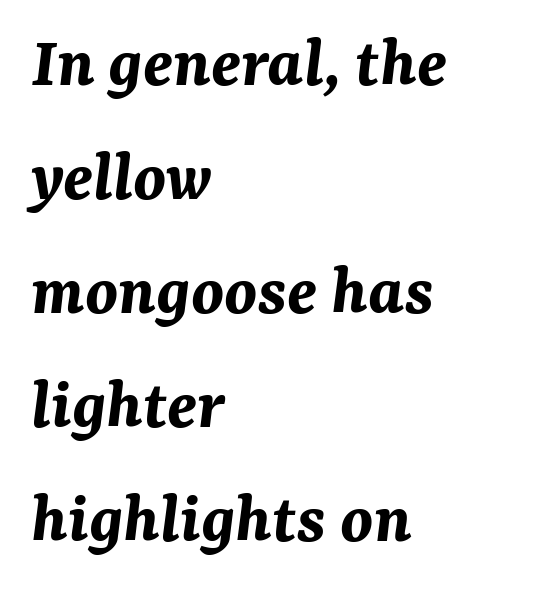
Is this a fixed-width face? No — the glyphs have proportional, varying widths. Vertical spacing — default. One-word summary of the alignment: left. Designer's note — italics engaged. Strong, thick strokes mark this as bold type.
